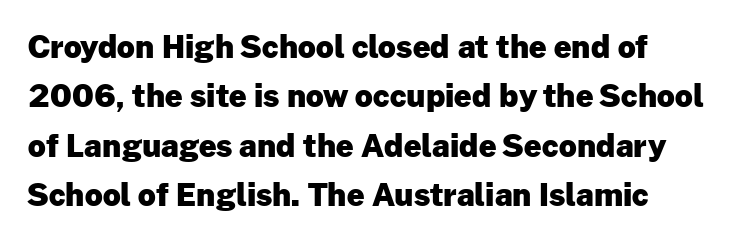
Ascenders rise straight up at ninety degrees. Whoever set this chose a conventional vertical rhythm. Type without underlining. The designer went with a sans here, leaving each stem footless. These lines carry a lot of weight — the face is fully bold.
